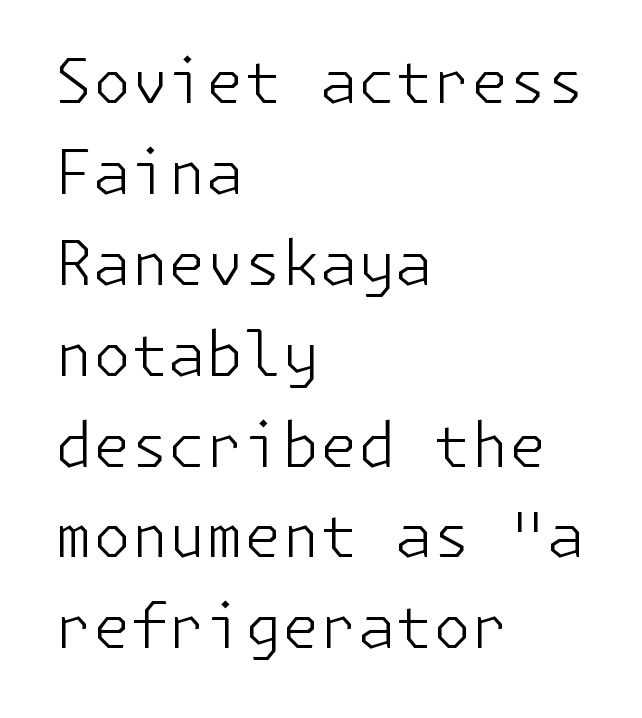
The image shows 61 px light sans-serif type, upright; set left-aligned, normal line spacing (1.49x), normal letter spacing, not underlined; low stroke contrast and a medium x-height.
